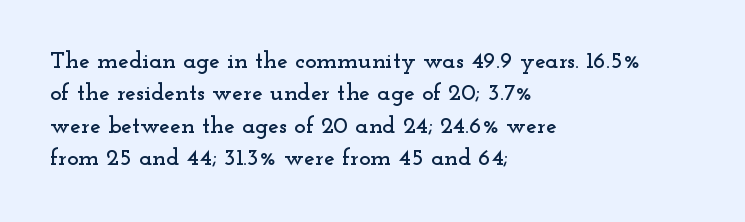
{"italic": "no", "underline": "no", "align": "left", "line_spacing": "normal", "line_spacing_ratio": 1.35, "letter_spacing": "normal", "letter_spacing_em": 0.0, "glyph_px": 24}
